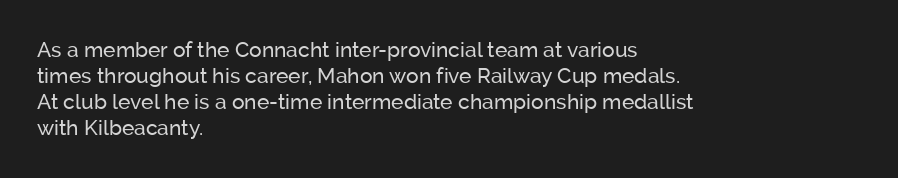
Q: Is the text bold? A: No.
Q: Is the text italic (slanted)? A: No, it is upright.
Q: Is the text underlined? A: No.
Q: How is the paragraph aligned? A: Left-aligned.
Q: Is the spacing between letters normal or unusually wide? A: Normal.
